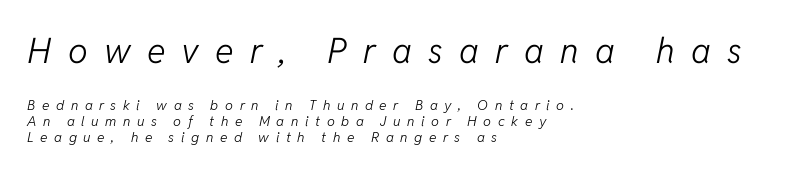
Do the characters align in a grid? No, the font is proportional. The rendering shrinks the type as you move from the upper chunk to the lower. Glance below the letters and you will spot only blank space. Compared with a centered layout, this one pins lines to the left instead. Closely set lines give the paragraph a compact silhouette.
